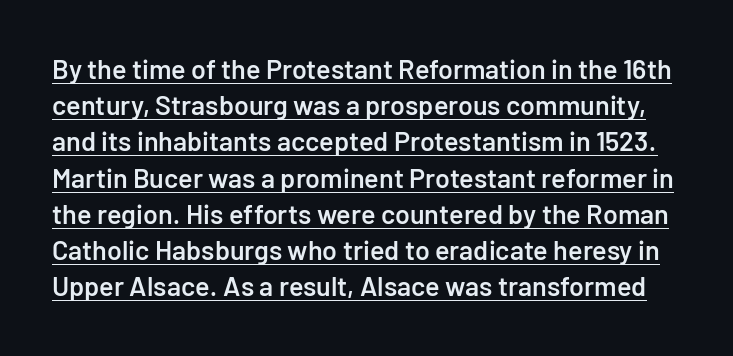
{"italic": "no", "bold": "semi", "underline": "yes", "line_spacing": "normal", "line_spacing_ratio": 1.34, "letter_spacing": "normal", "letter_spacing_em": 0.0, "glyph_px": 27}
